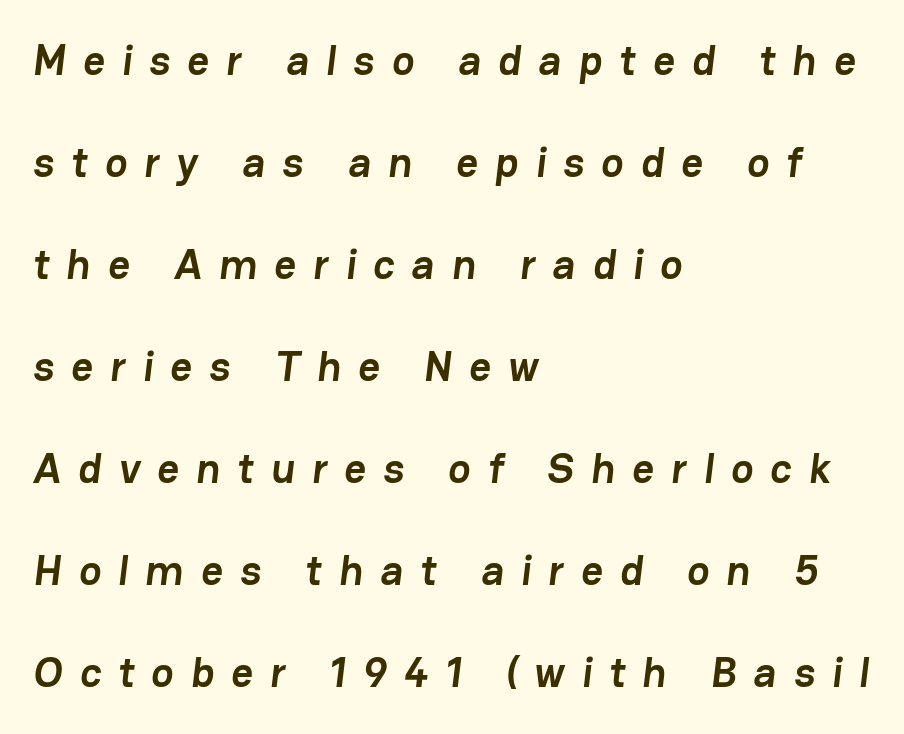
Bold? Absolutely — the strokes are thick and heavy. The face used here is proportionally spaced, like ordinary book or web type. A typesetter would call this heavily tracked-out type. Honestly, there is no underline to notice here at all.
